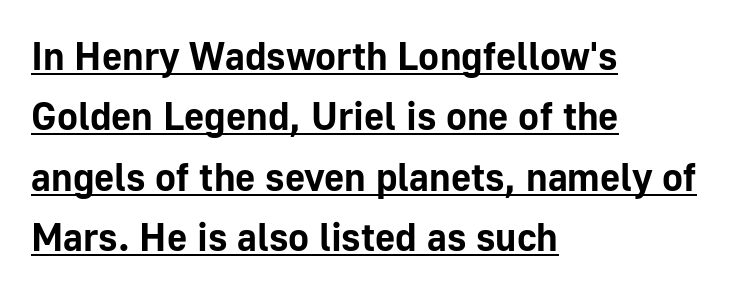
The image shows 39 px bold sans-serif type, upright; set left-aligned, normal line spacing (1.55x), normal letter spacing, underlined; low stroke contrast and a medium x-height.
